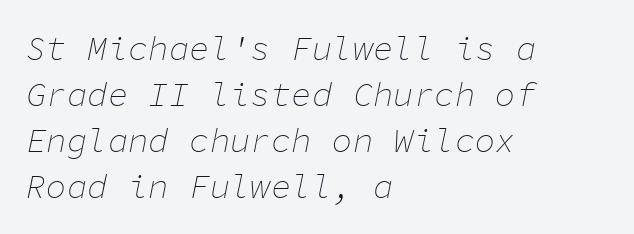
Vertical spacing — default. Observe the lean: these are italic letterforms. Every row of glyphs begins at an identical x-position on the left. Type without underlining. Looks like terminal output: every glyph gets an equal slot. Words appear dense and cohesive because spacing is normal.
